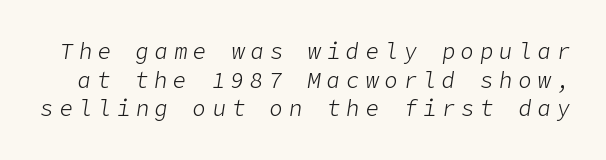
The image shows 22 px text type, italic (leaning right); set normal line spacing (1.3x), unusually wide letter spacing (+0.27 em), not underlined.
